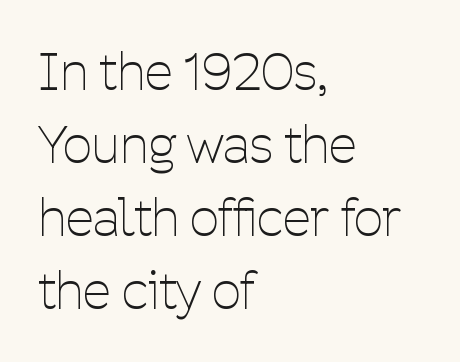
Nope, no serifs anywhere on these letters. Is the block centered? No — it sits flush against the left margin. Posture: straight, roman, zero tilt. Summary of vertical rhythm: regular, with standard interline spacing.
